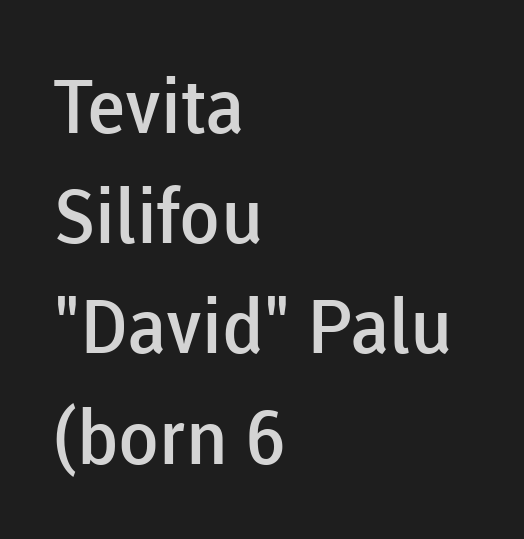
Q: Is the text bold? A: Semi-bold.
Q: Is the text italic (slanted)? A: No, it is upright.
Q: Is the typeface a serif or a sans-serif typeface? A: Sans-serif.
Q: Is the text underlined? A: No.
Q: How is the paragraph aligned? A: Left-aligned.
Q: Is the spacing between letters normal or unusually wide? A: Normal.
Q: Is the spacing between lines tight, normal or loose? A: Normal.
Q: Width (condensed, normal, or wide)? A: Normal.
Q: Stroke contrast? A: Low.
Q: x-height? A: Medium.
Q: Monospaced? A: No.
